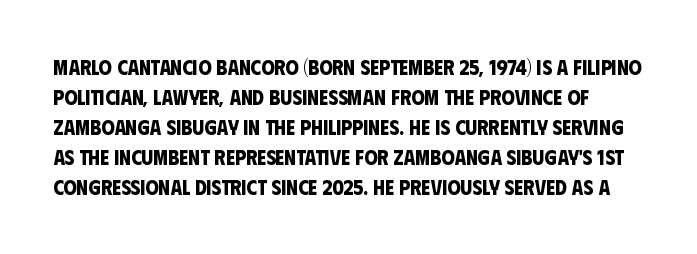
{"bold": "yes", "underline": "no", "line_spacing": "normal", "line_spacing_ratio": 1.43, "letter_spacing": "normal", "letter_spacing_em": 0.0, "glyph_px": 21}
